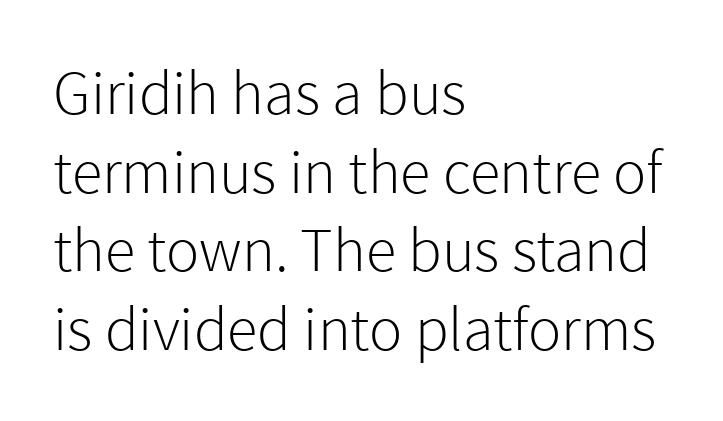
The image shows 62 px light sans-serif type, upright; set left-aligned, normal line spacing (1.27x), normal letter spacing, not underlined; a medium x-height.
